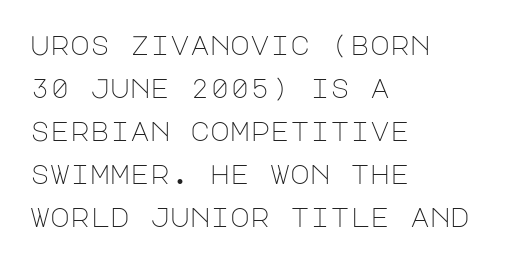
The image shows 27 px text type, upright; set left-aligned, normal line spacing (1.59x), normal letter spacing, not underlined.
